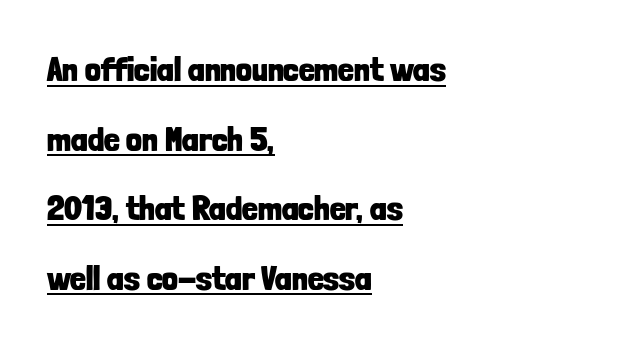
Line spacing here is loose. The rendering uses a bold face; every stroke is thick and dark. The typesetter has applied underlining to the passage shown. In terms of letterform style, serifs are entirely absent. The face used here is proportionally spaced, like ordinary book or web type.
